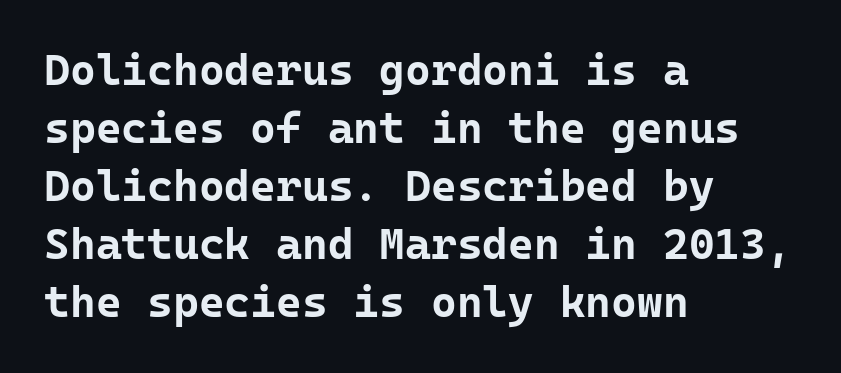
The image shows 44 px bold sans-serif type, upright, monospaced; set left-aligned, normal line spacing (1.32x), normal letter spacing, not underlined; low stroke contrast and a medium x-height.
